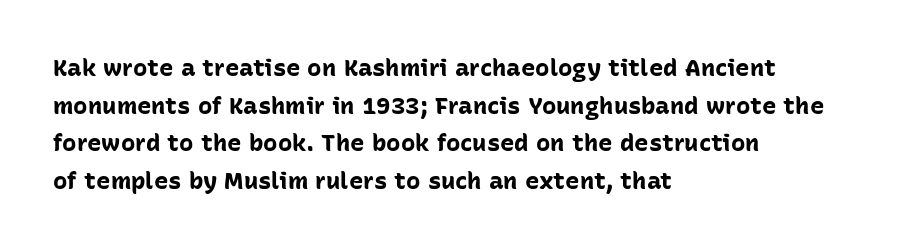
Q: Is the text bold? A: Yes.
Q: Is the text italic (slanted)? A: No, it is upright.
Q: Is the text underlined? A: No.
Q: How is the paragraph aligned? A: Left-aligned.
Q: Is the spacing between letters normal or unusually wide? A: Normal.
Q: Is the spacing between lines tight, normal or loose? A: Normal.
